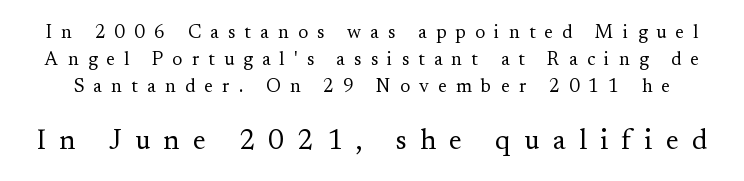
The image shows 28 px regular-weight serif type, upright; set normal line spacing (1.43x), unusually wide letter spacing (+0.48 em), not underlined; the second (bottom) block is 1.47x larger; medium stroke contrast and a small x-height.
